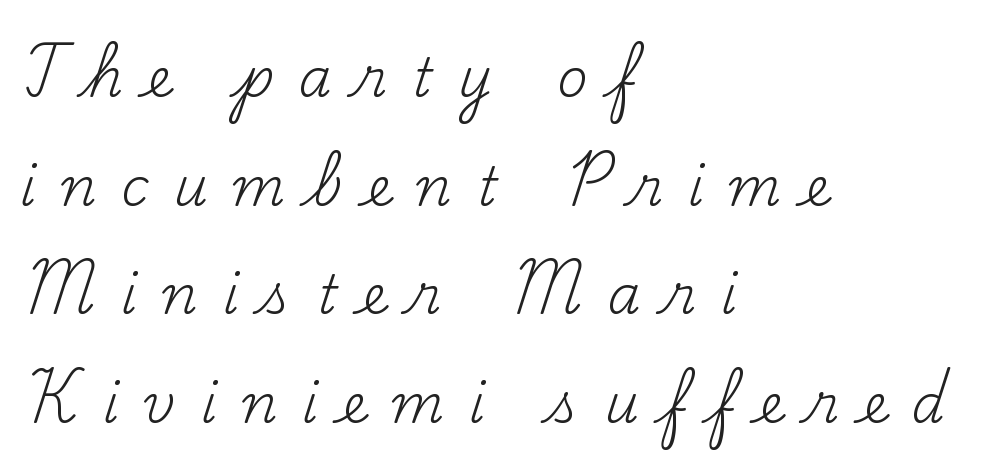
The block of text is sparse from top to bottom, with ample space between rows. Nobody drew a line under any word here. A typesetter would call this heavily tracked-out type. Looks like regular typesetting: each glyph gets only the width it needs. A typesetter would label this face a serif.
